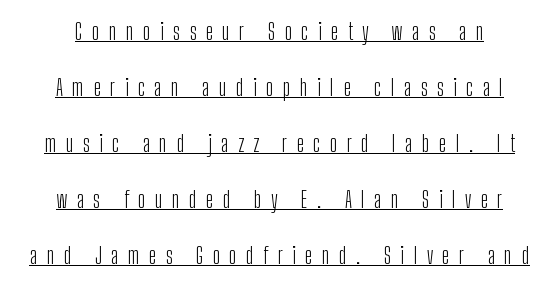
Weight class: somewhere from thin through regular. This sample carries an underscore along the baseline area. Substantial extra tracking has been applied to these lines. Teacher's note: observe the equal gaps on both sides — that is centered alignment. Students, observe: this is what heavily led, spacious text looks like. It's the straight-up-and-down kind of type.
